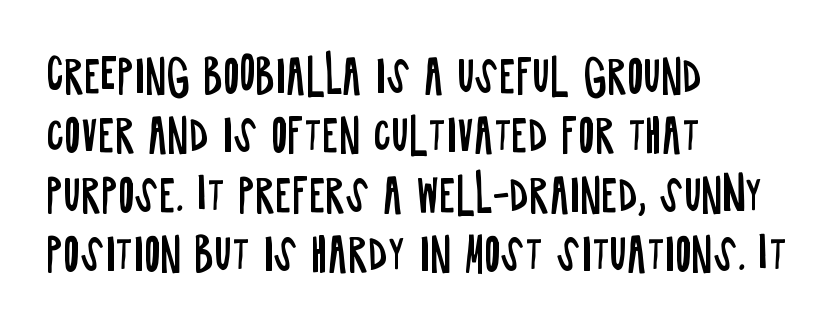
Q: Is the text bold? A: No.
Q: Is the text italic (slanted)? A: No, it is upright.
Q: Is the typeface a serif or a sans-serif typeface? A: Sans-serif.
Q: Is the text underlined? A: No.
Q: How is the paragraph aligned? A: Left-aligned.
Q: Is the spacing between letters normal or unusually wide? A: Normal.
Q: Is the spacing between lines tight, normal or loose? A: Normal.
Q: Width (condensed, normal, or wide)? A: Condensed.
Q: Stroke contrast? A: Low.
Q: x-height? A: Large.
Q: Monospaced? A: No.
